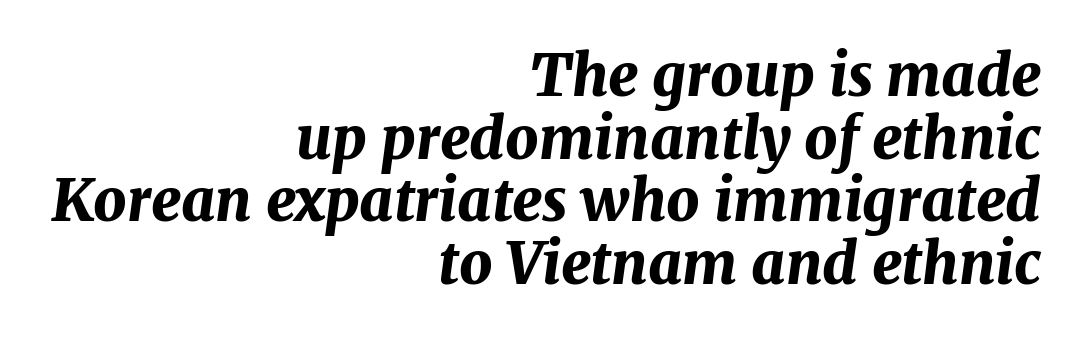
The image shows 58 px bold type, italic (leaning right); set right-aligned, tight line spacing (1.08x), normal letter spacing, not underlined; medium stroke contrast and a medium x-height.
